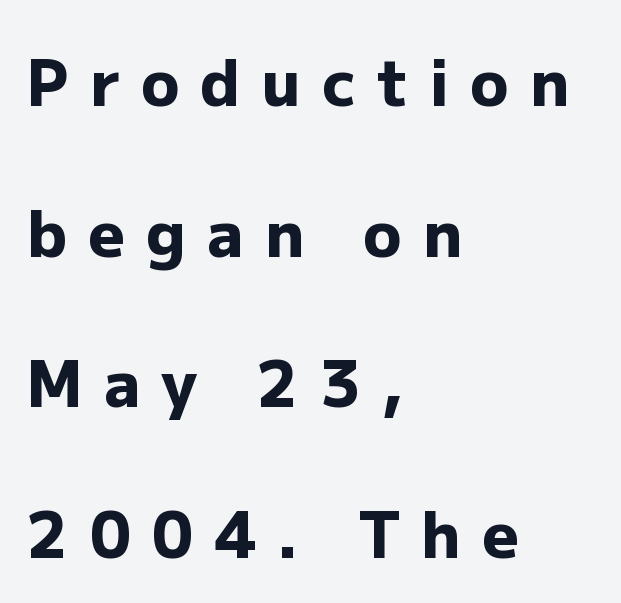
Characters follow at a spacing far wider than the type designer built in. Set as a true bold cut, around the 700 mark. The rendering shows plain stroke endings on the letterforms — a sans-serif design. A typesetter would call this leading open, well beyond the default. Descenders hang freely into open space. This is the regular roman posture of the typeface.
